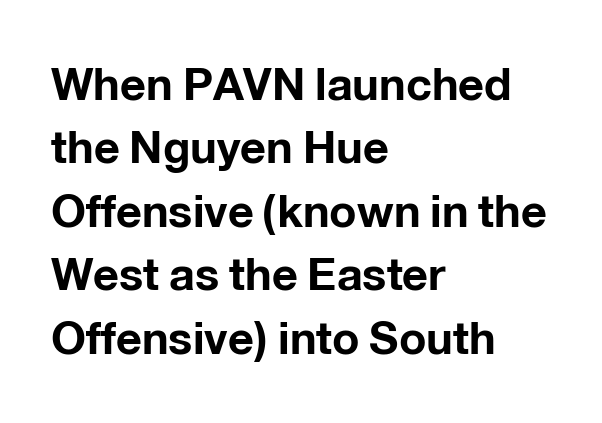
The text was rendered using a sans face with plain stroke endings. Proportional: the letters do not fall into vertical columns. Students, this is bold: see how much ink each stroke carries. Leading: standard. Honestly, there is no underline to notice here at all.
